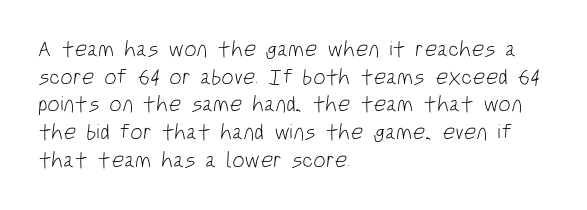
{"bold": "no", "underline": "no", "align": "left", "line_spacing": "normal", "line_spacing_ratio": 1.26, "letter_spacing": "normal", "letter_spacing_em": 0.0, "glyph_px": 22}
